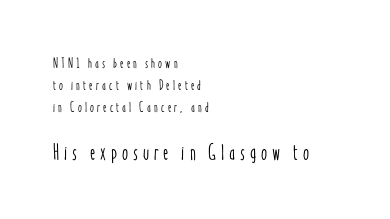
Each word looks stretched out because of the extra space between its letters. The string is rendered with underlining switched off. This is the regular roman posture of the typeface. Look at the glyph heights: the lower group is clearly the bigger setting. Compared with a centered layout, this one pins lines to the left instead. The leading is moderate, giving the passage an even texture.
